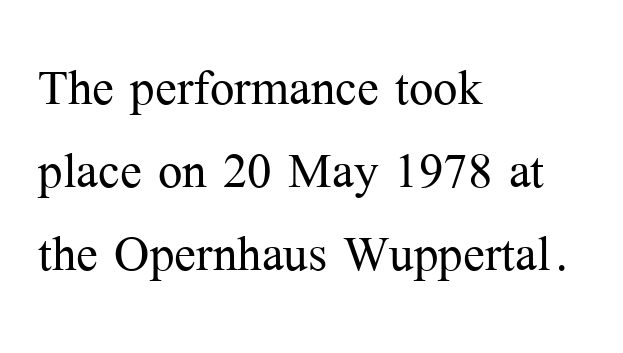
The image shows 65 px light serif type, upright; set left-aligned, normal line spacing (1.28x), normal letter spacing, not underlined; medium stroke contrast and a medium x-height.
